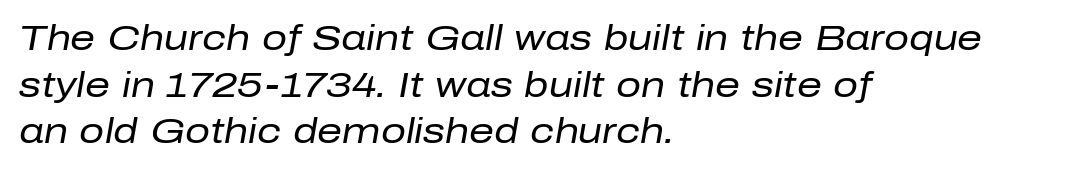
Q: Is the text bold? A: No.
Q: Is the text italic (slanted)? A: Yes, it leans right by about 10 degrees.
Q: Is the text underlined? A: No.
Q: How is the paragraph aligned? A: Left-aligned.
Q: Is the spacing between letters normal or unusually wide? A: Normal.
Q: Is the spacing between lines tight, normal or loose? A: Normal.
Q: Width (condensed, normal, or wide)? A: Normal.
Q: Stroke contrast? A: Low.
Q: x-height? A: Medium.
Q: Monospaced? A: No.
